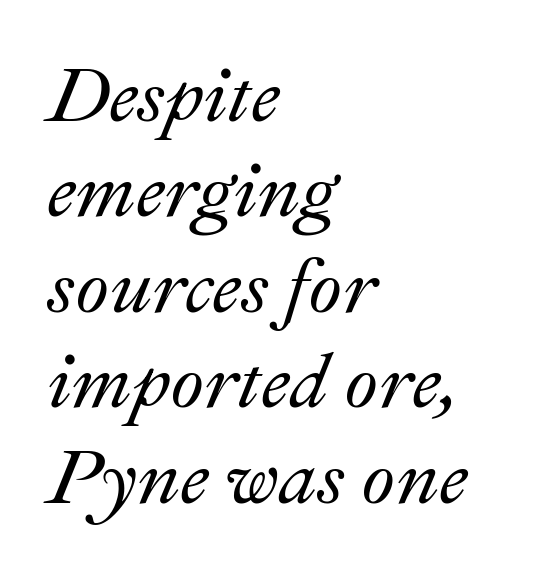
Words appear dense and cohesive because spacing is normal. A typesetter would call this proportional, since set widths differ per character. Each row of text sits above clean, open space. Teacher's note: observe the even left margin — that is flush-left alignment.
